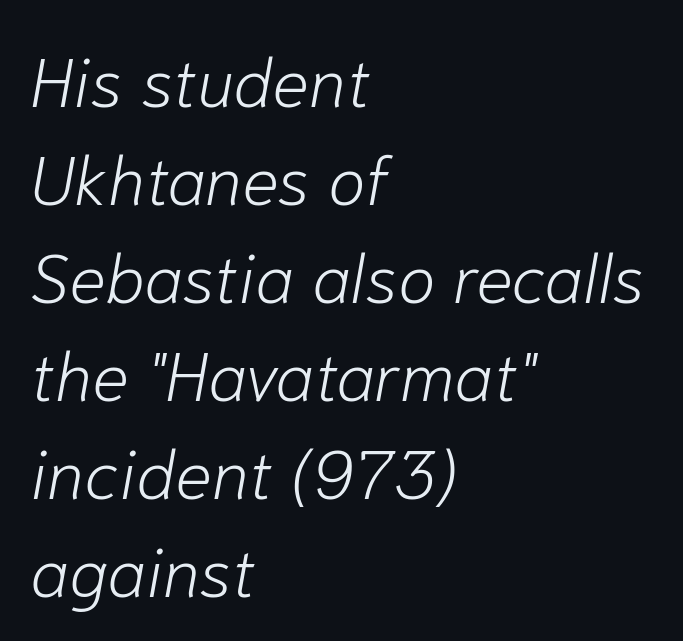
The image shows 69 px light type, italic (leaning right); set left-aligned, normal line spacing (1.42x), normal letter spacing, not underlined; low stroke contrast and a medium x-height.
